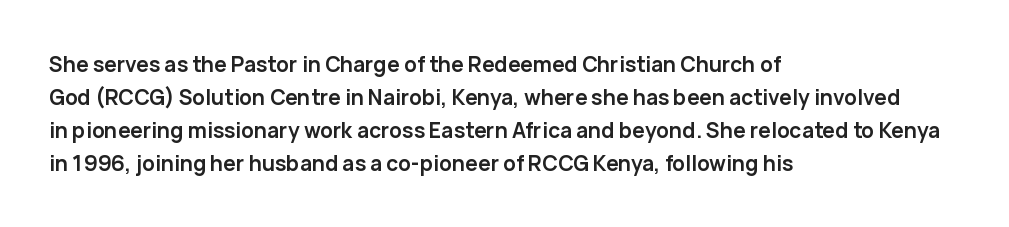
Q: Is the text bold? A: Yes.
Q: Is the text italic (slanted)? A: No, it is upright.
Q: Is the text underlined? A: No.
Q: How is the paragraph aligned? A: Left-aligned.
Q: Is the spacing between letters normal or unusually wide? A: Normal.
Q: Is the spacing between lines tight, normal or loose? A: Normal.
